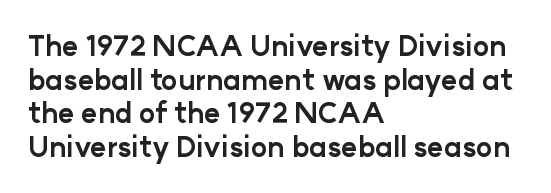
Summary of weight: heavy, a full bold. Upright lettering throughout. Each line starts at the same left margin while the right side varies. You could not count columns in this text — the font is proportionally spaced. The rendering keeps characters at their native spacing. Underlining? Definitely not there.
